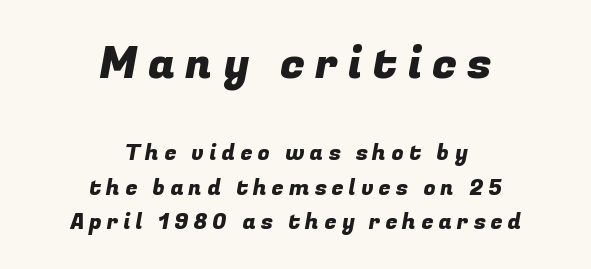
The image shows 45 px sans-serif type; set centered, normal line spacing (1.56x), unusually wide letter spacing (+0.23 em), not underlined; the first (top) block is 2.05x larger; low stroke contrast and a medium x-height.
